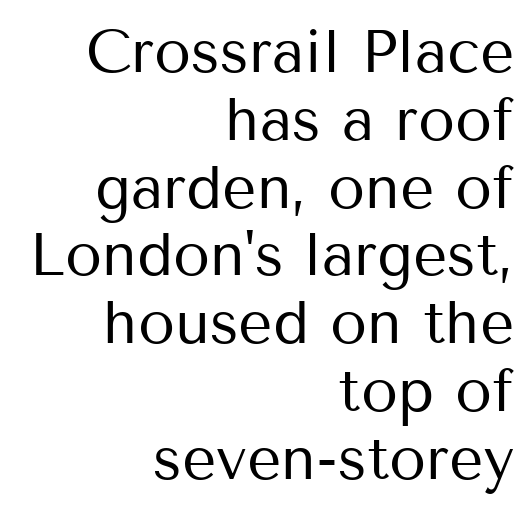
{"serif": "no", "italic": "no", "bold": "no", "weight": "regular", "width": "normal", "stroke_contrast": "medium", "x_height": "medium", "monospaced": "no", "underline": "no", "align": "right", "line_spacing": "tight", "line_spacing_ratio": 1.13, "letter_spacing": "normal", "letter_spacing_em": 0.0, "glyph_px": 60}
